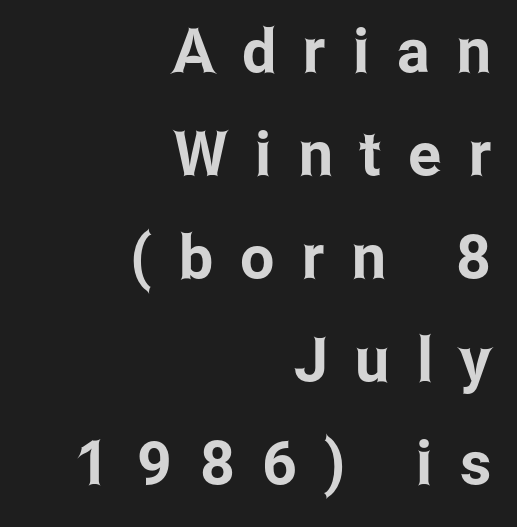
{"serif": "no", "italic": "no", "width": "condensed", "stroke_contrast": "low", "x_height": "medium", "monospaced": "no", "underline": "no", "align": "right", "line_spacing": "normal", "line_spacing_ratio": 1.69, "letter_spacing": "wide", "letter_spacing_em": 0.45, "glyph_px": 61}
